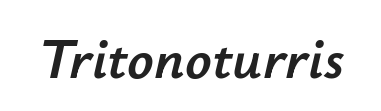
Only glyphs here, with clear space below each row. Every character sits at an angle, as italics do. Inter-character spacing is left at the font's built-in metrics. The rendering uses natural spacing where letterforms have individual widths.
